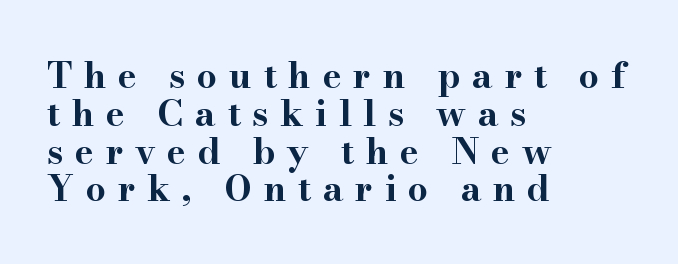
Ordinary non-slanted type is in use. This rendering features lettering with no underline. Typeset ragged right — the left edge is the straight one. Honestly, the letter spacing is so wide it's the main thing you notice. The rendering uses a small line-height, squeezing the rows. These lines are composed in type with serifs.
